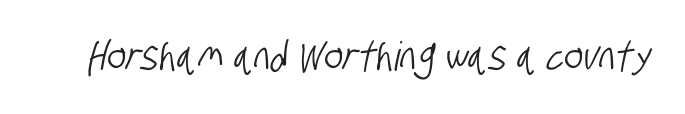
Type without underlining. Proportional: the letters do not fall into vertical columns. Tracking value appears to be zero — textbook default spacing. This is sans-serif lettering, the kind often seen on screens and signage.
